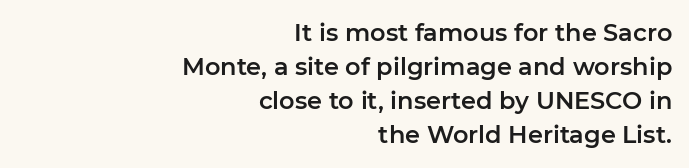
Q: Is the text italic (slanted)? A: No, it is upright.
Q: Is the text underlined? A: No.
Q: How is the paragraph aligned? A: Right-aligned.
Q: Is the spacing between letters normal or unusually wide? A: Normal.
Q: Is the spacing between lines tight, normal or loose? A: Normal.
